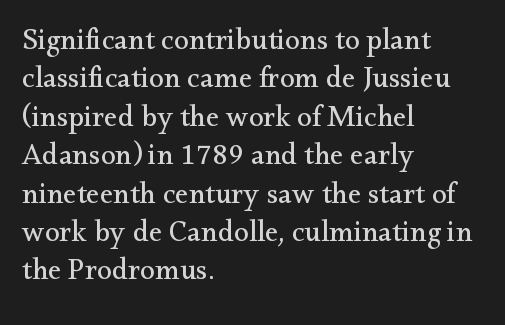
Q: Is the text bold? A: No.
Q: Is the text italic (slanted)? A: No, it is upright.
Q: Is the typeface a serif or a sans-serif typeface? A: Serif.
Q: Is the text underlined? A: No.
Q: How is the paragraph aligned? A: Left-aligned.
Q: Is the spacing between letters normal or unusually wide? A: Normal.
Q: Is the spacing between lines tight, normal or loose? A: Normal.
Q: Width (condensed, normal, or wide)? A: Normal.
Q: Stroke contrast? A: Medium.
Q: x-height? A: Small.
Q: Monospaced? A: No.
